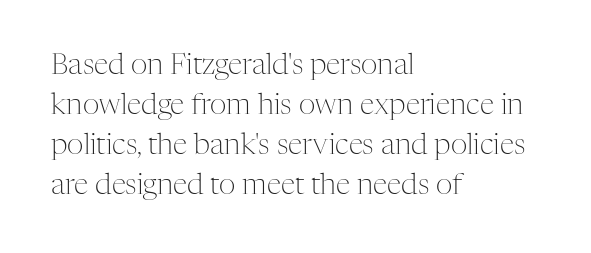
Character widths vary here, with narrow letters taking less room than wide ones. A normal amount of white space separates one row of letters from the next. The setting favours the left margin, as ordinary paragraphs usually do. Small tapered or slab feet sit at the stroke ends, so this counts as serif.
